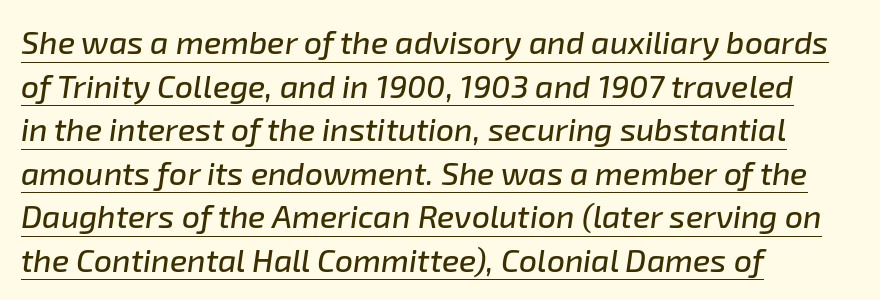
{"italic": "yes", "lean": "right", "slant_degrees": 8, "width": "normal", "stroke_contrast": "low", "x_height": "medium", "monospaced": "no", "underline": "yes", "align": "left", "line_spacing": "normal", "line_spacing_ratio": 1.36, "letter_spacing": "normal", "letter_spacing_em": 0.0, "glyph_px": 32}
